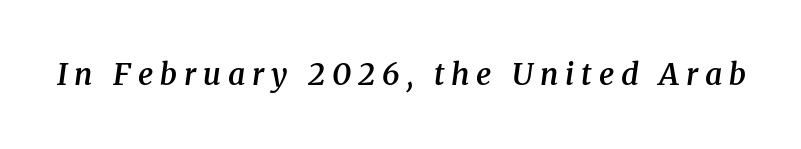
The foot of each line stays bare and open. The letters carry serifs — small finishing strokes at the ends of their stems. This is oblique type, the kind used for emphasis or titles. A typesetter would call this proportional, since set widths differ per character. Look at the tracking — it's clearly loosened, letters drifting apart.
